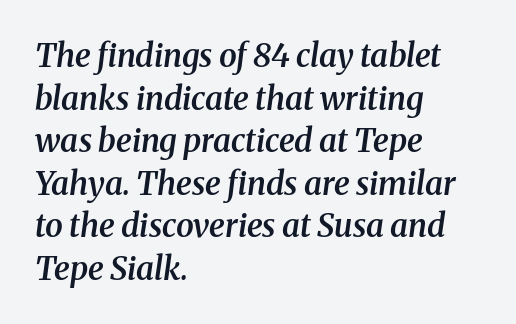
Vertical spacing — default. A typesetter would call this proportional, since set widths differ per character. Lines of text with bare space underneath. Does the copy run flush right? No — it runs flush left. These lines keep a tight, regular rhythm from letter to letter.
